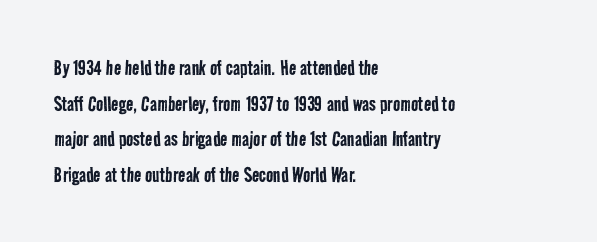
Honestly, the letter spacing is just normal — you wouldn't notice it. Weight: regular or lighter. Casual observation: everything's shoved over to the left. Clear beneath every line of the passage.
